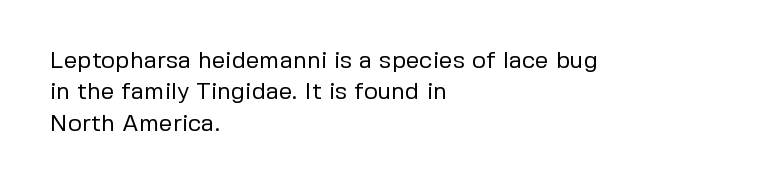
{"italic": "no", "bold": "no", "underline": "no", "align": "left", "line_spacing": "normal", "line_spacing_ratio": 1.31, "letter_spacing": "normal", "letter_spacing_em": 0.0, "glyph_px": 24}
